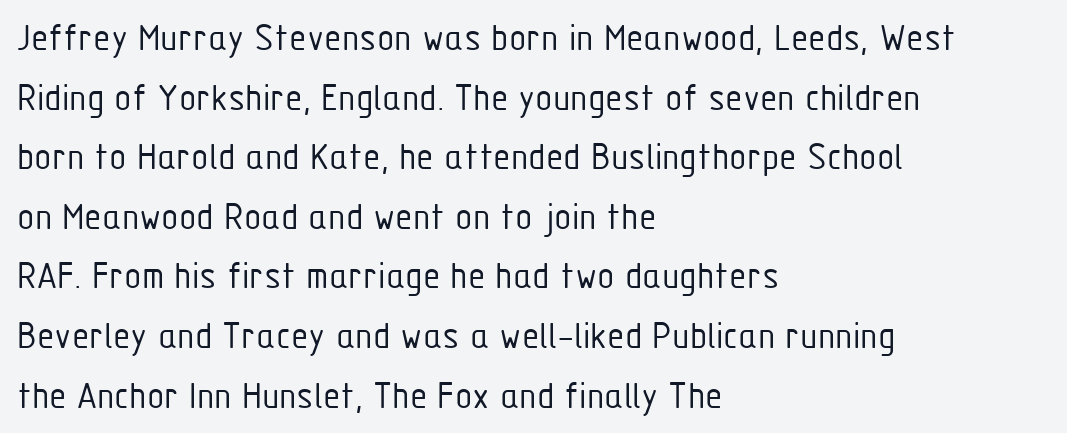
{"serif": "no", "italic": "no", "bold": "no", "weight": "light", "width": "condensed", "stroke_contrast": "low", "x_height": "medium", "monospaced": "no", "underline": "no", "align": "left", "line_spacing": "normal", "line_spacing_ratio": 1.49, "letter_spacing": "normal", "letter_spacing_em": 0.0, "glyph_px": 40}
